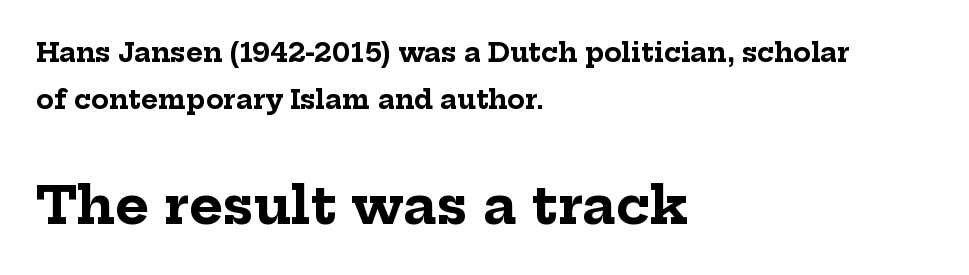
Q: Is the text bold? A: Yes.
Q: Is the text italic (slanted)? A: No, it is upright.
Q: Is the typeface a serif or a sans-serif typeface? A: Serif.
Q: Is the text underlined? A: No.
Q: How is the paragraph aligned? A: Left-aligned.
Q: Is the spacing between letters normal or unusually wide? A: Normal.
Q: Which block of text is set in a larger size, the first (top) or the second (bottom)? A: The second (bottom) one.
Q: Width (condensed, normal, or wide)? A: Normal.
Q: Stroke contrast? A: Low.
Q: x-height? A: Medium.
Q: Monospaced? A: No.
